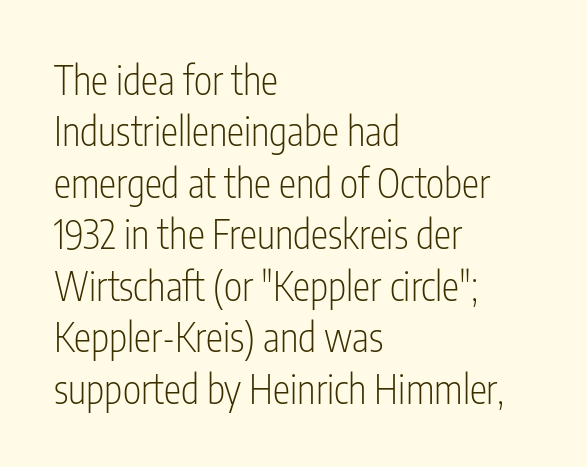
{"serif": "no", "italic": "no", "bold": "no", "weight": "light", "width": "condensed", "stroke_contrast": "low", "x_height": "medium", "monospaced": "no", "underline": "no", "align": "left", "line_spacing": "normal", "line_spacing_ratio": 1.32, "letter_spacing": "normal", "letter_spacing_em": 0.0, "glyph_px": 39}
